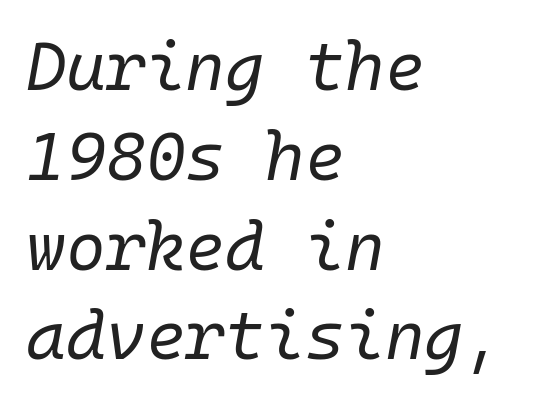
Q: Is the text bold? A: No.
Q: Is the text italic (slanted)? A: Yes, it leans right by about 10 degrees.
Q: Is the text underlined? A: No.
Q: How is the paragraph aligned? A: Left-aligned.
Q: Is the spacing between letters normal or unusually wide? A: Normal.
Q: Is the spacing between lines tight, normal or loose? A: Normal.
Q: Width (condensed, normal, or wide)? A: Normal.
Q: Stroke contrast? A: Low.
Q: x-height? A: Medium.
Q: Monospaced? A: Yes.
